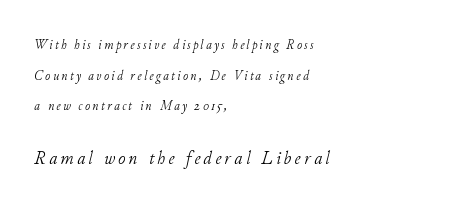
{"italic": "yes", "lean": "right", "slant_degrees": 11, "bold": "no", "underline": "no", "align": "left", "line_spacing": "loose", "line_spacing_ratio": 2.19, "larger_block": "second", "size_ratio": 1.43, "glyph_px": 20}
